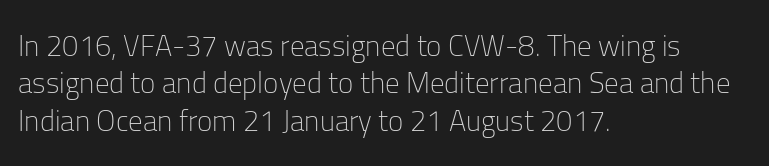
Q: Is the text bold? A: No.
Q: Is the text italic (slanted)? A: No, it is upright.
Q: Is the typeface a serif or a sans-serif typeface? A: Sans-serif.
Q: Is the text underlined? A: No.
Q: How is the paragraph aligned? A: Left-aligned.
Q: Is the spacing between letters normal or unusually wide? A: Normal.
Q: Is the spacing between lines tight, normal or loose? A: Normal.
Q: Width (condensed, normal, or wide)? A: Normal.
Q: Stroke contrast? A: Low.
Q: x-height? A: Medium.
Q: Monospaced? A: No.
